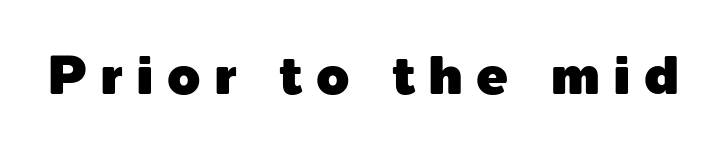
Q: Is the text italic (slanted)? A: No, it is upright.
Q: Is the typeface a serif or a sans-serif typeface? A: Sans-serif.
Q: Is the text underlined? A: No.
Q: Is the spacing between letters normal or unusually wide? A: Unusually wide.
Q: Width (condensed, normal, or wide)? A: Normal.
Q: x-height? A: Medium.
Q: Monospaced? A: No.
